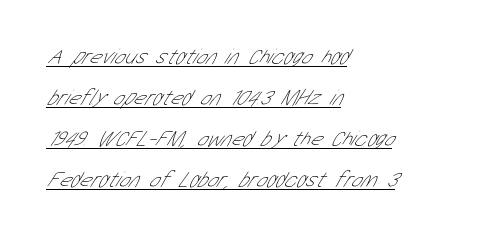
{"bold": "no", "underline": "yes", "align": "left", "line_spacing_ratio": 1.86, "letter_spacing": "normal", "letter_spacing_em": 0.0, "glyph_px": 22}
